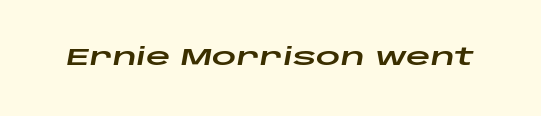
In terms of letterspacing, this is plain default setting. No word sits above an underline. The typography opts for an oblique posture over an upright one.
